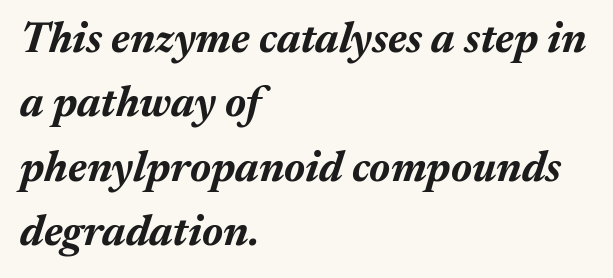
Notice how descenders clear the ascenders below comfortably — that's standard leading. Compared with an ordinary text face, these strokes are far heavier — a full bold. Think of a printed novel: that variable character pitch is what you see here. Clear beneath every line of the passage. The text carries the slant typical of an italic or oblique font.
